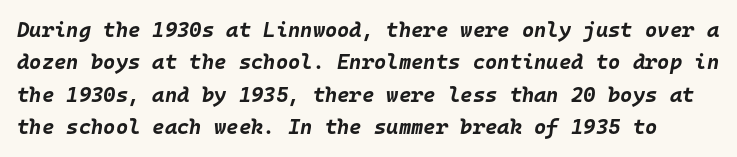
Q: Is the text bold? A: Yes.
Q: Is the text italic (slanted)? A: Yes, it leans right by about 10 degrees.
Q: Is the text underlined? A: No.
Q: Is the spacing between letters normal or unusually wide? A: Normal.
Q: Is the spacing between lines tight, normal or loose? A: Normal.
